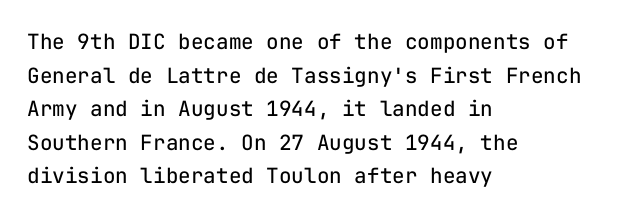
The font's upright variant was chosen for this text. Does the leading feel generous? No, just average. Letters rest on an invisible, unmarked baseline. Heft: none added — not bold. Typeset ragged right — the left edge is the straight one.
